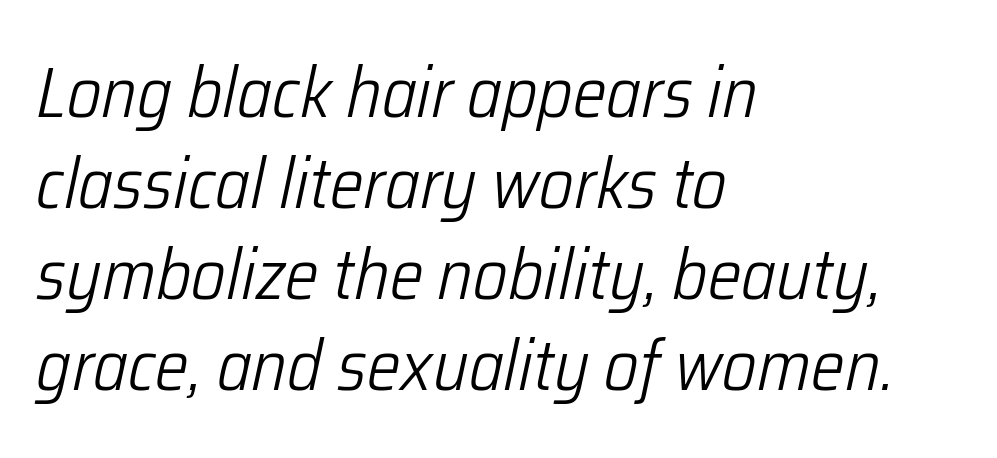
{"italic": "yes", "lean": "right", "slant_degrees": 12, "bold": "no", "weight": "light", "width": "condensed", "stroke_contrast": "low", "x_height": "medium", "monospaced": "no", "underline": "no", "align": "left", "line_spacing": "normal", "line_spacing_ratio": 1.28, "letter_spacing": "normal", "letter_spacing_em": 0.0, "glyph_px": 71}
